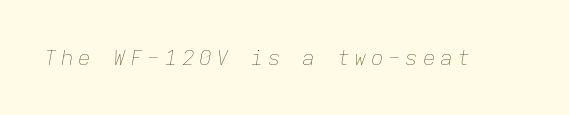
Clear beneath every line of the passage. Designer's note — italics engaged. Ink coverage per letter is moderate at most. Students, note that the glyphs here are deliberately spaced far apart.
